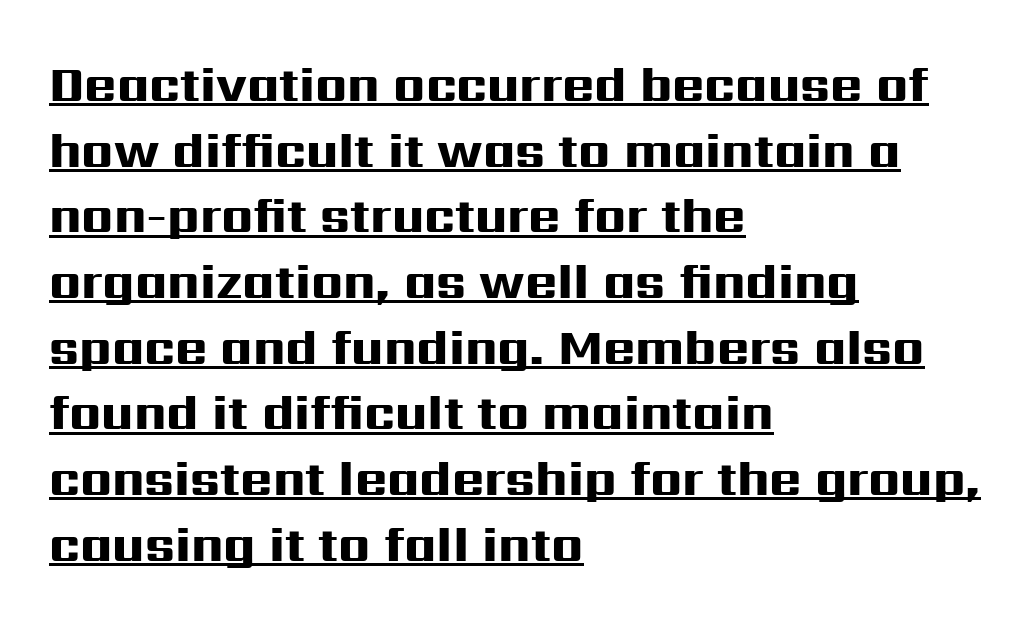
{"serif": "no", "italic": "no", "bold": "yes", "weight": "heavy", "width": "wide", "stroke_contrast": "high", "x_height": "medium", "monospaced": "no", "underline": "yes", "align": "left", "line_spacing": "normal", "line_spacing_ratio": 1.34, "letter_spacing": "normal", "letter_spacing_em": 0.0, "glyph_px": 49}
